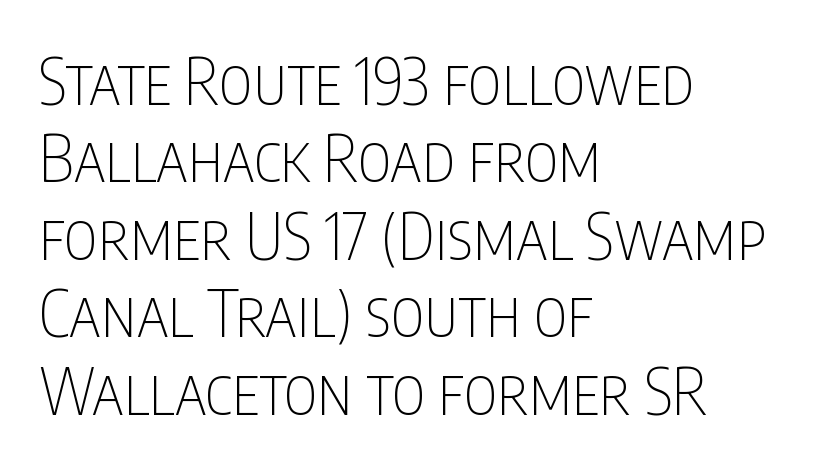
{"serif": "no", "italic": "no", "bold": "no", "weight": "thin", "width": "condensed", "stroke_contrast": "low", "x_height": "large", "monospaced": "no", "underline": "no", "align": "left", "line_spacing_ratio": 1.21, "letter_spacing": "normal", "letter_spacing_em": 0.0, "glyph_px": 64}
